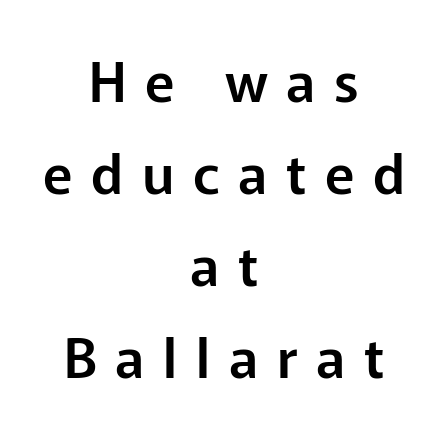
The image shows 55 px sans-serif type, upright; set centered, normal line spacing (1.67x), unusually wide letter spacing (+0.34 em), not underlined; low stroke contrast and a medium x-height.
